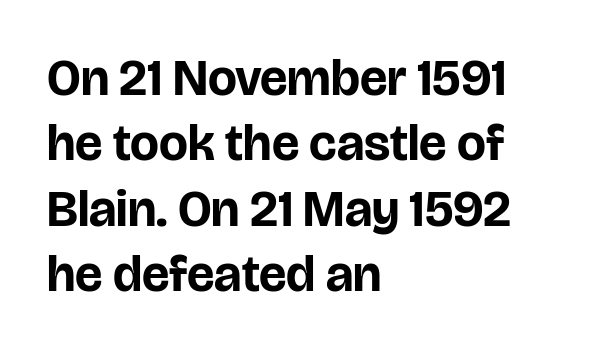
The image shows 51 px bold sans-serif type, upright; set left-aligned, normal line spacing (1.28x), normal letter spacing, not underlined; low stroke contrast and a large x-height.
